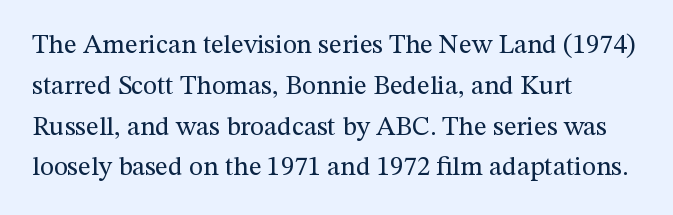
Q: Is the text bold? A: No.
Q: Is the text italic (slanted)? A: No, it is upright.
Q: Is the text underlined? A: No.
Q: How is the paragraph aligned? A: Left-aligned.
Q: Is the spacing between letters normal or unusually wide? A: Normal.
Q: Is the spacing between lines tight, normal or loose? A: Normal.
